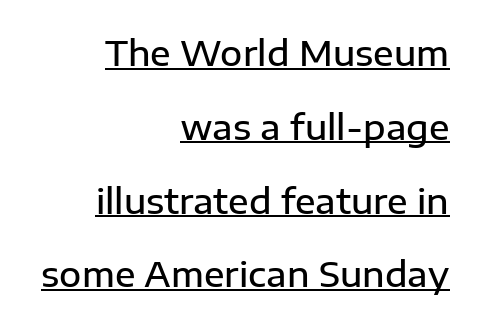
The image shows 34 px semibold sans-serif type, upright; set right-aligned, loose line spacing (2.17x), normal letter spacing, underlined; low stroke contrast and a medium x-height.
